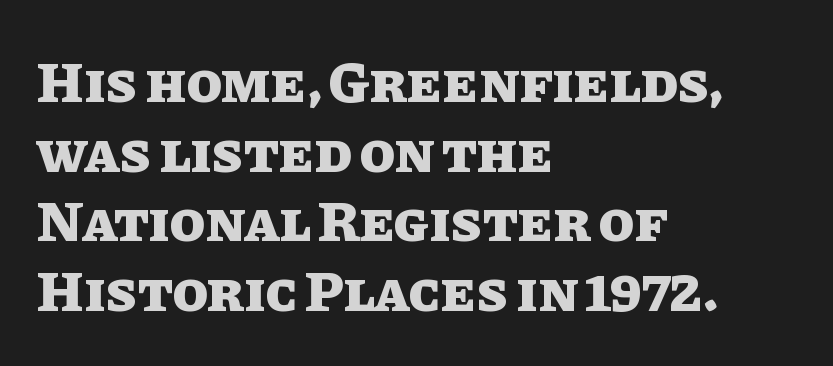
The image shows 58 px heavy type, upright; set left-aligned, line spacing 1.2x, normal letter spacing, not underlined; low stroke contrast and a large x-height.
